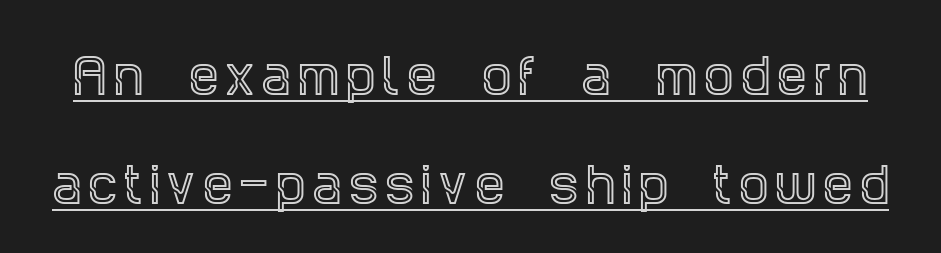
{"serif": "yes", "italic": "no", "width": "condensed", "x_height": "large", "monospaced": "no", "underline": "yes", "line_spacing": "loose", "line_spacing_ratio": 2.32, "glyph_px": 47}
